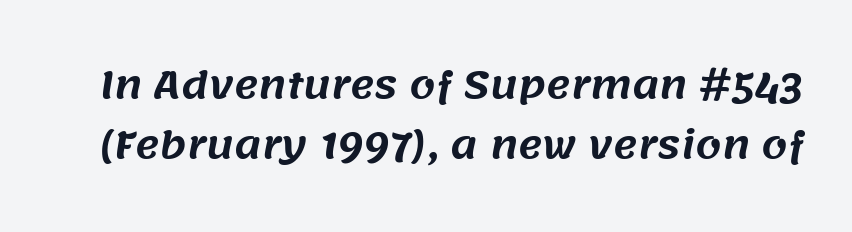
Q: Is the typeface a serif or a sans-serif typeface? A: Sans-serif.
Q: Is the text underlined? A: No.
Q: Is the spacing between letters normal or unusually wide? A: Normal.
Q: Is the spacing between lines tight, normal or loose? A: Normal.
Q: Width (condensed, normal, or wide)? A: Normal.
Q: Stroke contrast? A: Medium.
Q: x-height? A: Large.
Q: Monospaced? A: No.
